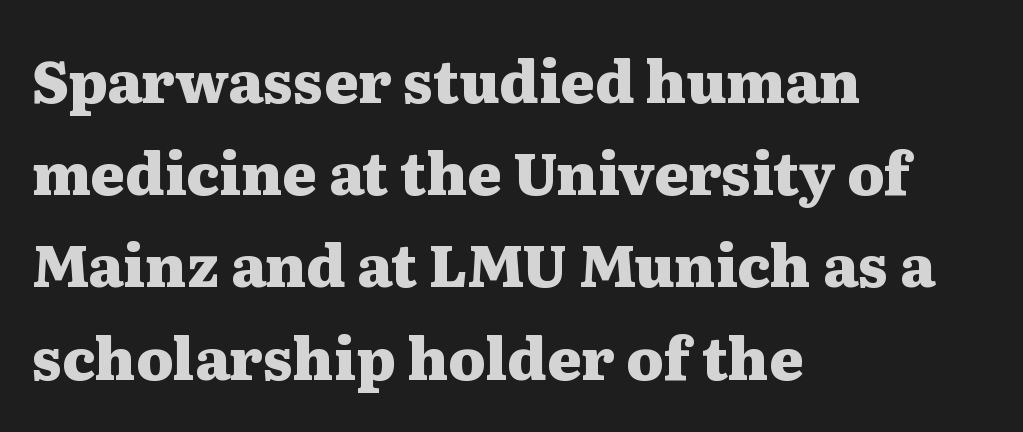
In terms of leading, this rendering sits right in the middle. The paragraph has a hard left edge and a soft right edge. Do the characters align in a grid? No, the font is proportional. Typographic density is high because the face is bold.
